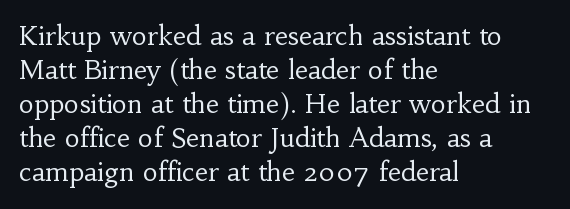
Descenders are the only things crossing below the line. All the whitespace from short lines collects on the right. Characters remain perfectly vertical along every line. The letters sit at their default tracking, neither squeezed nor spread.
